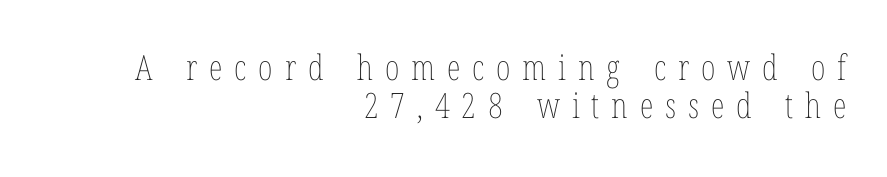
{"italic": "no", "bold": "no", "weight": "thin", "width": "condensed", "stroke_contrast": "low", "x_height": "medium", "monospaced": "no", "underline": "no", "align": "right", "line_spacing": "tight", "line_spacing_ratio": 1.08, "letter_spacing": "wide", "letter_spacing_em": 0.34, "glyph_px": 35}
